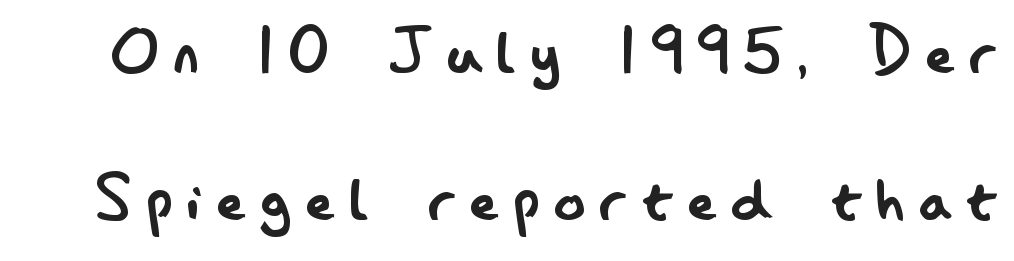
Q: Is the text bold? A: No.
Q: Is the text italic (slanted)? A: No, it is upright.
Q: Is the typeface a serif or a sans-serif typeface? A: Sans-serif.
Q: Is the text underlined? A: No.
Q: Width (condensed, normal, or wide)? A: Condensed.
Q: Stroke contrast? A: Low.
Q: x-height? A: Small.
Q: Monospaced? A: No.
